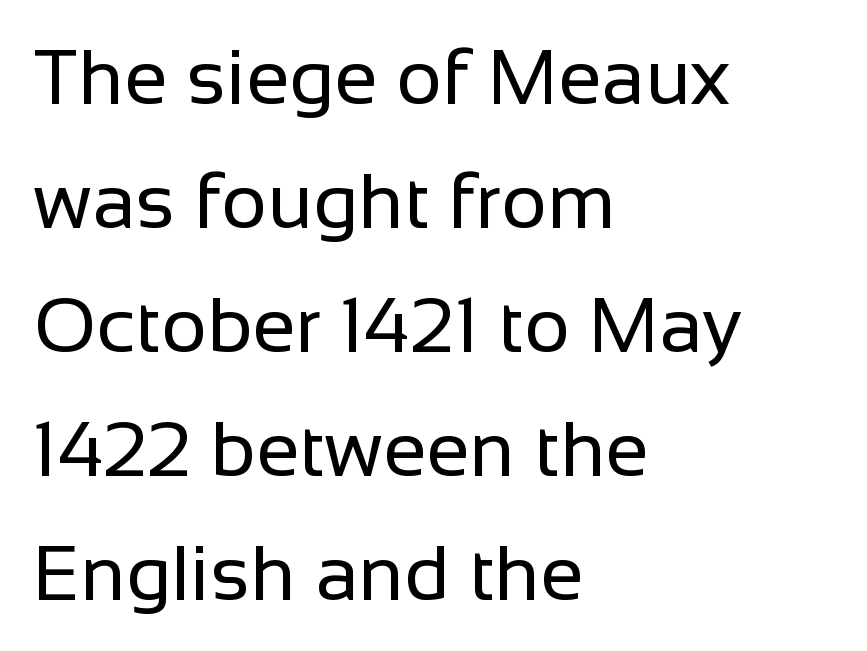
How are the letters spaced? Ordinarily, with no added tracking. Do the characters align in a grid? No, the font is proportional. The rendering uses a moderate line-height, typical for paragraphs. Every stem runs plumb, perpendicular to the baseline. Is the stroke heavy? The answer is a plain regular-or-lighter. Horizontally, the lines are justified to the leading edge only.
